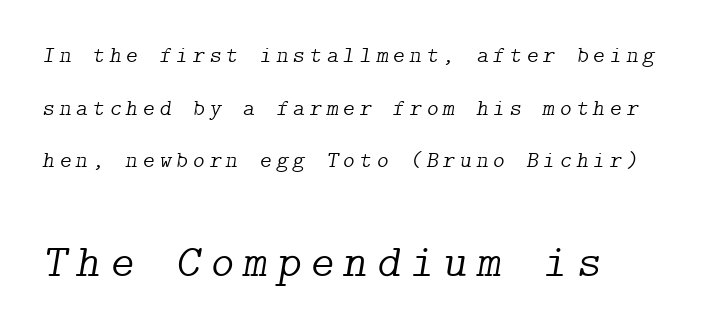
Between these two stacked blocks, the lower one wins on size. Honestly, the rows look like they've been pulled way apart. The font's italic variant was chosen for this text. Quick note: underline off. Classification — serif.
